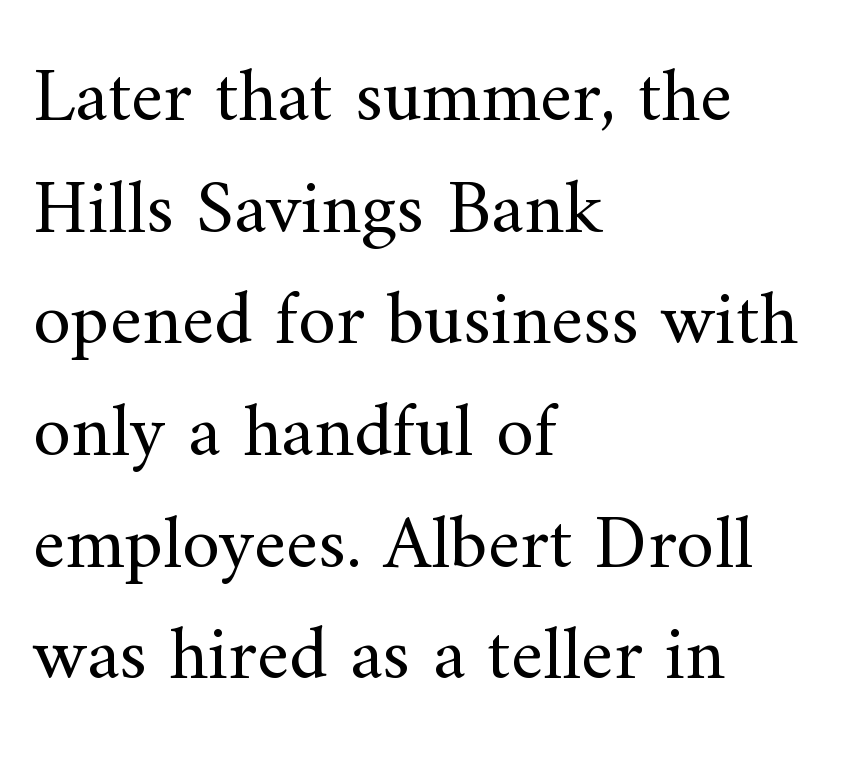
{"serif": "yes", "italic": "no", "bold": "no", "weight": "regular", "width": "normal", "stroke_contrast": "medium", "x_height": "small", "monospaced": "no", "underline": "no", "align": "left", "line_spacing": "normal", "line_spacing_ratio": 1.45, "letter_spacing": "normal", "letter_spacing_em": 0.0, "glyph_px": 77}
